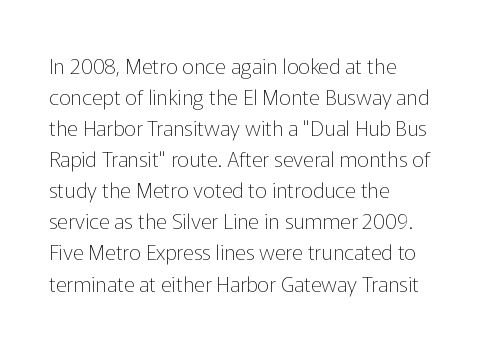
{"italic": "no", "bold": "no", "underline": "no", "align": "left", "line_spacing": "normal", "line_spacing_ratio": 1.48, "letter_spacing": "normal", "letter_spacing_em": 0.0, "glyph_px": 21}
